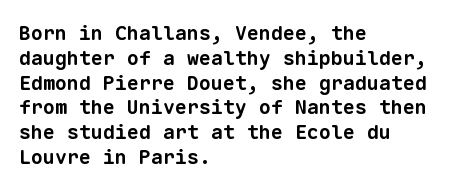
Caption: standard tracking, unaltered. Descenders hang freely into open space. Caption: multi-line text, flush left, ragged right. Chunky letters — that's bold for sure.
